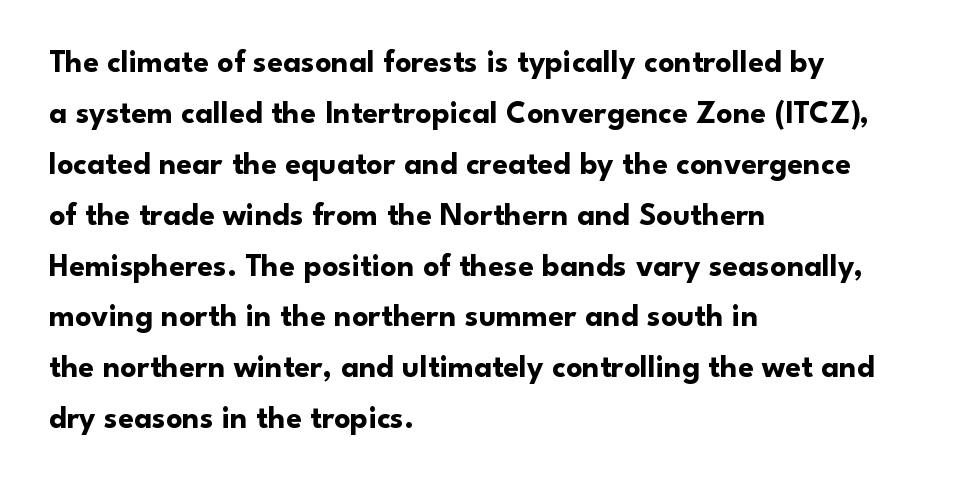
Summary of vertical rhythm: regular, with standard interline spacing. The font's upright variant was chosen for this text. The rendering keeps characters at their native spacing. Letters rest on an invisible, unmarked baseline. The paragraph shown leans on its left margin. This sample has the flowing, uneven cadence of proportional lettering.
